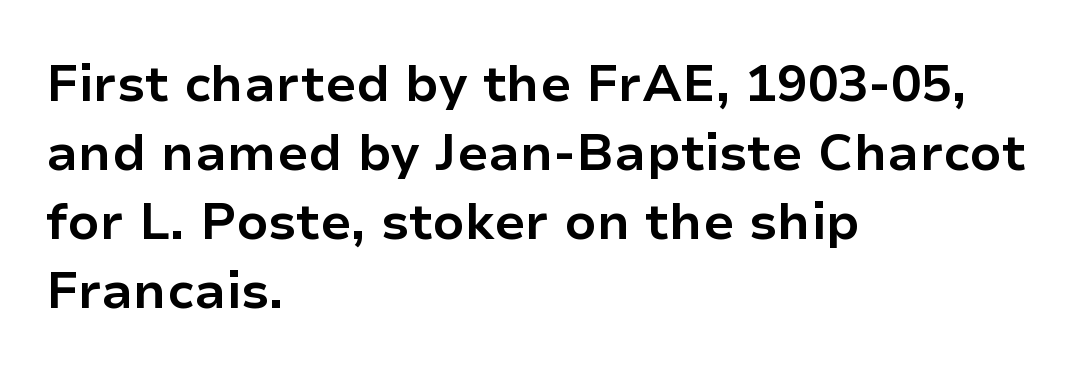
Q: Is the text bold? A: Yes.
Q: Is the text italic (slanted)? A: No, it is upright.
Q: Is the typeface a serif or a sans-serif typeface? A: Sans-serif.
Q: Is the text underlined? A: No.
Q: How is the paragraph aligned? A: Left-aligned.
Q: Is the spacing between letters normal or unusually wide? A: Normal.
Q: Is the spacing between lines tight, normal or loose? A: Normal.
Q: Width (condensed, normal, or wide)? A: Normal.
Q: Stroke contrast? A: Low.
Q: x-height? A: Medium.
Q: Monospaced? A: No.
